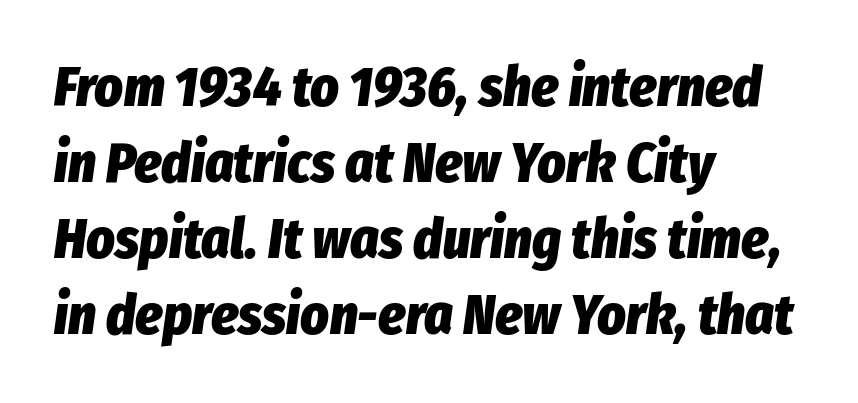
{"italic": "yes", "lean": "right", "slant_degrees": 8, "bold": "yes", "weight": "heavy", "width": "condensed", "stroke_contrast": "low", "x_height": "medium", "monospaced": "no", "underline": "no", "align": "left", "line_spacing": "normal", "line_spacing_ratio": 1.38, "letter_spacing": "normal", "letter_spacing_em": 0.0, "glyph_px": 55}
